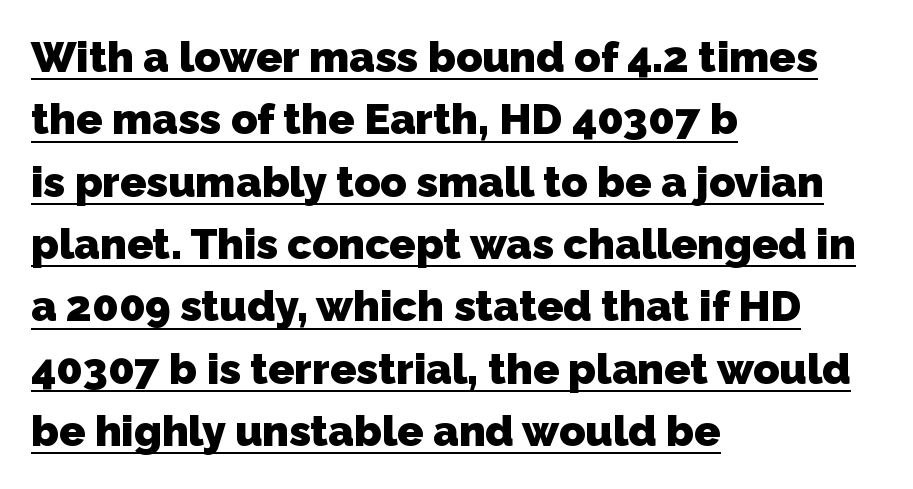
Q: Is the text bold? A: Yes.
Q: Is the typeface a serif or a sans-serif typeface? A: Sans-serif.
Q: Is the text underlined? A: Yes.
Q: How is the paragraph aligned? A: Left-aligned.
Q: Is the spacing between letters normal or unusually wide? A: Normal.
Q: Is the spacing between lines tight, normal or loose? A: Normal.
Q: Width (condensed, normal, or wide)? A: Normal.
Q: Stroke contrast? A: Low.
Q: x-height? A: Medium.
Q: Monospaced? A: No.
